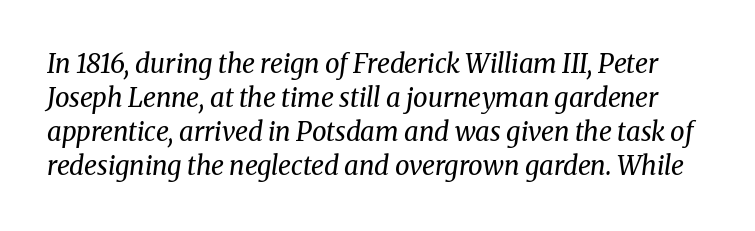
The image shows 26 px text type, italic (leaning right); set normal line spacing (1.31x), normal letter spacing, not underlined.
